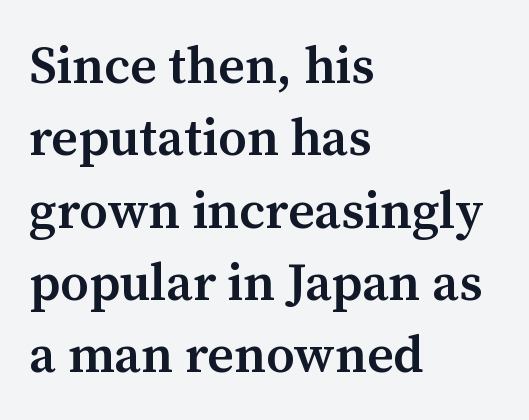
Q: Is the text bold? A: Semi-bold.
Q: Is the text italic (slanted)? A: No, it is upright.
Q: Is the typeface a serif or a sans-serif typeface? A: Serif.
Q: Is the text underlined? A: No.
Q: How is the paragraph aligned? A: Left-aligned.
Q: Is the spacing between letters normal or unusually wide? A: Normal.
Q: Is the spacing between lines tight, normal or loose? A: Normal.
Q: Width (condensed, normal, or wide)? A: Normal.
Q: Stroke contrast? A: Medium.
Q: x-height? A: Medium.
Q: Monospaced? A: No.
